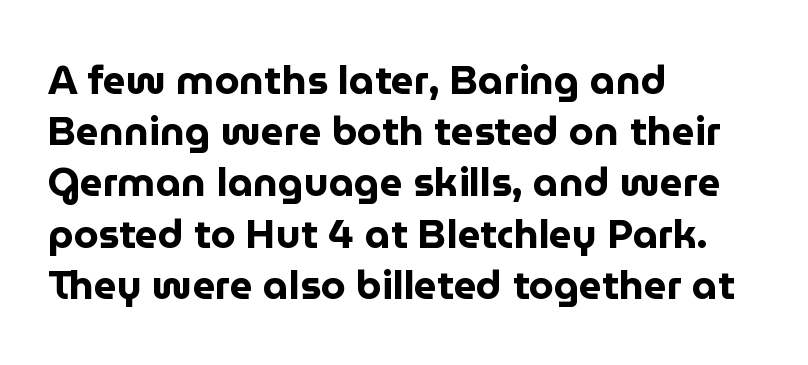
Q: Is the text bold? A: Yes.
Q: Is the text italic (slanted)? A: No, it is upright.
Q: Is the typeface a serif or a sans-serif typeface? A: Sans-serif.
Q: Is the text underlined? A: No.
Q: How is the paragraph aligned? A: Left-aligned.
Q: Is the spacing between letters normal or unusually wide? A: Normal.
Q: Is the spacing between lines tight, normal or loose? A: Normal.
Q: Width (condensed, normal, or wide)? A: Normal.
Q: Stroke contrast? A: Low.
Q: x-height? A: Medium.
Q: Monospaced? A: No.
